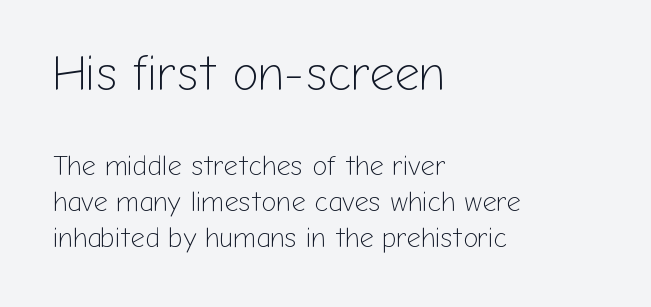
Q: Is the text bold? A: No.
Q: Is the text italic (slanted)? A: No, it is upright.
Q: Is the typeface a serif or a sans-serif typeface? A: Sans-serif.
Q: Is the text underlined? A: No.
Q: How is the paragraph aligned? A: Left-aligned.
Q: Is the spacing between letters normal or unusually wide? A: Normal.
Q: Is the spacing between lines tight, normal or loose? A: Normal.
Q: Which block of text is set in a larger size, the first (top) or the second (bottom)? A: The first (top) one.
Q: Width (condensed, normal, or wide)? A: Normal.
Q: Stroke contrast? A: Low.
Q: x-height? A: Medium.
Q: Monospaced? A: No.
